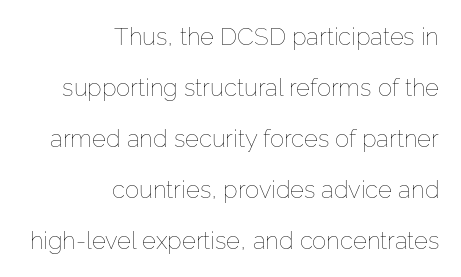
{"italic": "no", "bold": "no", "underline": "no", "align": "right", "line_spacing": "loose", "line_spacing_ratio": 2.12, "letter_spacing": "normal", "letter_spacing_em": 0.0, "glyph_px": 24}
